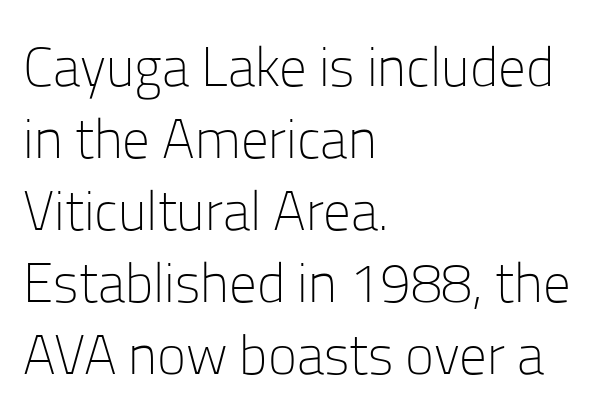
The image shows 55 px light sans-serif type, upright; set left-aligned, normal line spacing (1.31x), normal letter spacing, not underlined; low stroke contrast and a medium x-height.
